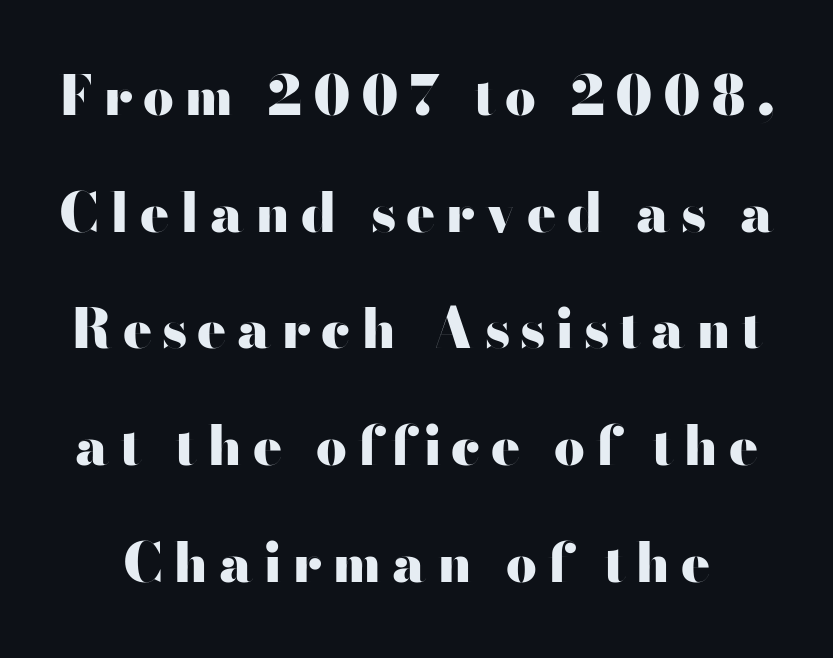
You could not count columns in this text — the font is proportionally spaced. Set as a true bold cut, around the 700 mark. Just letters on the line, the space beneath them empty. In terms of leading, this rendering errs on the spacious side. Posture: upright roman.
